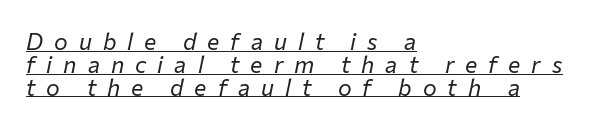
{"italic": "yes", "lean": "right", "slant_degrees": 12, "bold": "no", "underline": "yes", "align": "left", "line_spacing": "tight", "line_spacing_ratio": 0.99, "letter_spacing": "wide", "letter_spacing_em": 0.48, "glyph_px": 23}
